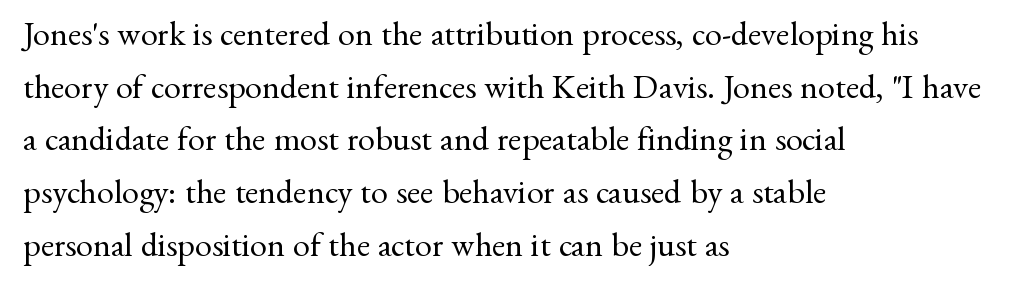
Q: Is the text bold? A: No.
Q: Is the text italic (slanted)? A: No, it is upright.
Q: Is the typeface a serif or a sans-serif typeface? A: Serif.
Q: Is the text underlined? A: No.
Q: How is the paragraph aligned? A: Left-aligned.
Q: Is the spacing between letters normal or unusually wide? A: Normal.
Q: Is the spacing between lines tight, normal or loose? A: Normal.
Q: Width (condensed, normal, or wide)? A: Normal.
Q: Stroke contrast? A: Medium.
Q: x-height? A: Small.
Q: Monospaced? A: No.
